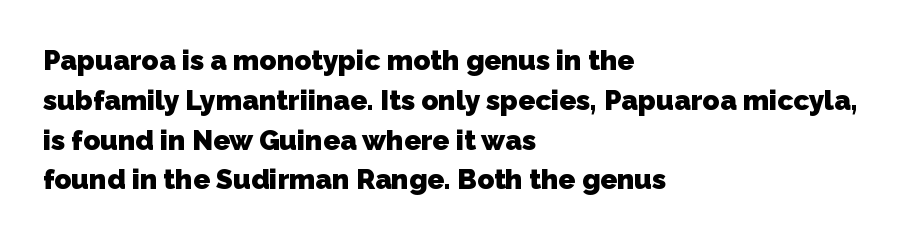
Q: Is the text bold? A: Yes.
Q: Is the typeface a serif or a sans-serif typeface? A: Sans-serif.
Q: Is the text underlined? A: No.
Q: How is the paragraph aligned? A: Left-aligned.
Q: Is the spacing between letters normal or unusually wide? A: Normal.
Q: Is the spacing between lines tight, normal or loose? A: Normal.
Q: Width (condensed, normal, or wide)? A: Normal.
Q: Stroke contrast? A: Low.
Q: x-height? A: Medium.
Q: Monospaced? A: No.
